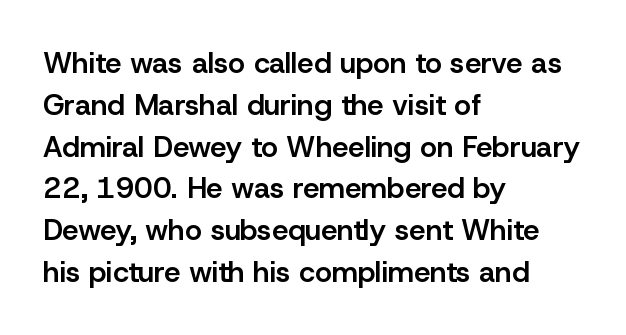
Q: Is the text bold? A: Semi-bold.
Q: Is the text italic (slanted)? A: No, it is upright.
Q: Is the typeface a serif or a sans-serif typeface? A: Sans-serif.
Q: Is the text underlined? A: No.
Q: How is the paragraph aligned? A: Left-aligned.
Q: Is the spacing between letters normal or unusually wide? A: Normal.
Q: Is the spacing between lines tight, normal or loose? A: Normal.
Q: Width (condensed, normal, or wide)? A: Normal.
Q: Stroke contrast? A: Low.
Q: x-height? A: Medium.
Q: Monospaced? A: No.
